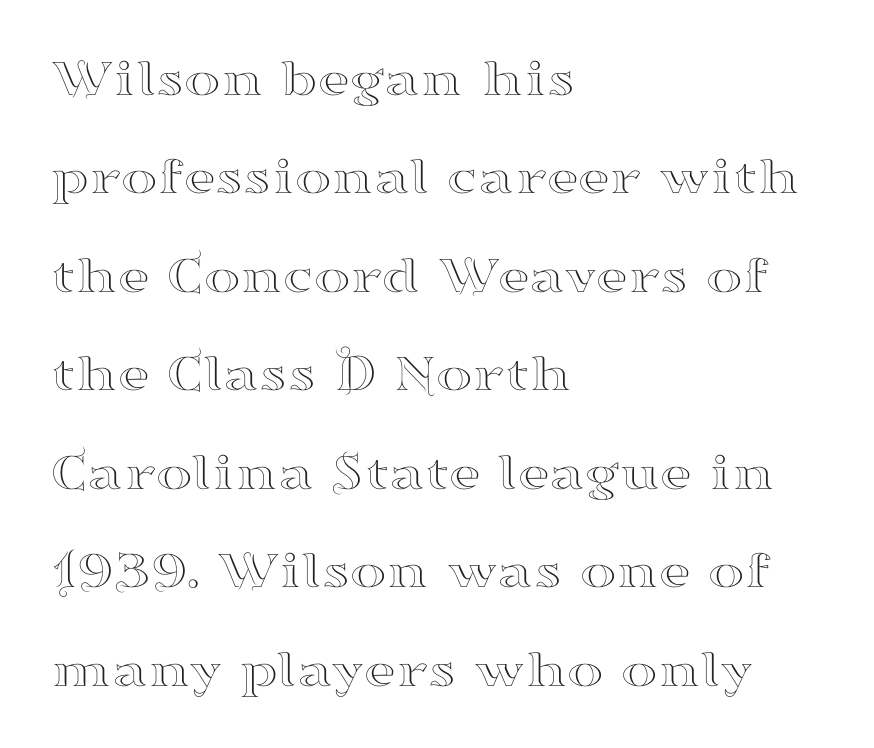
This rendering features lettering with no underline. Unlike italic type, these characters show no tilt at all. The letters advance in unequal steps, a hallmark of proportional type. In terms of letterform style, serifs are clearly present. Standard letterfit; no display-style spreading of the glyphs. The paragraph shown leans on its left margin.
